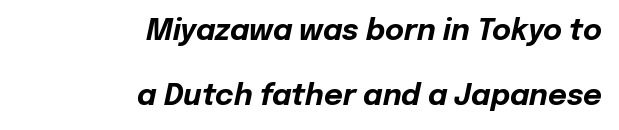
The image shows 29 px bold type, italic (leaning right); set right-aligned, loose line spacing (2.25x), normal letter spacing, not underlined; low stroke contrast and a medium x-height.
